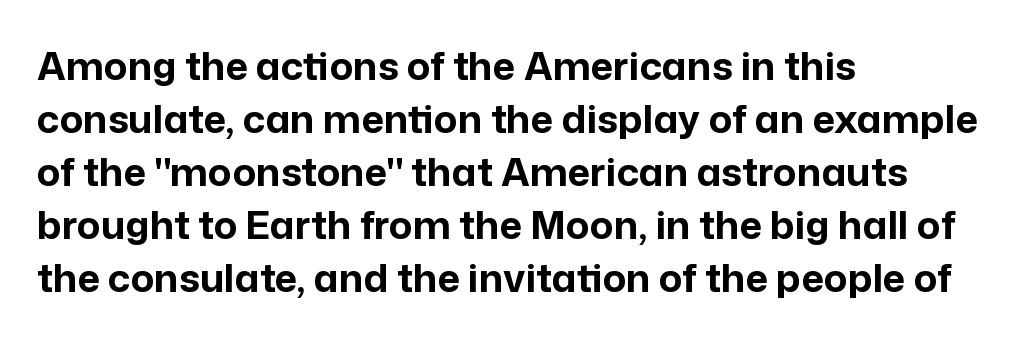
One glance says typical: line gaps are just what's usual. The passage is arranged the way most books set body copy — flush left. The type sits square on the baseline with zero lean. Is this a fixed-width face? No — the glyphs have proportional, varying widths. The characters display no serif detailing; their extremities are plain. Students, this is bold: see how much ink each stroke carries.
